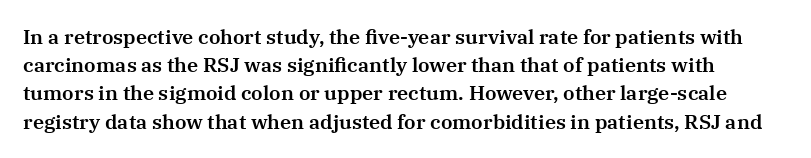
Q: Is the text italic (slanted)? A: No, it is upright.
Q: Is the text underlined? A: No.
Q: Is the spacing between letters normal or unusually wide? A: Normal.
Q: Is the spacing between lines tight, normal or loose? A: Normal.
